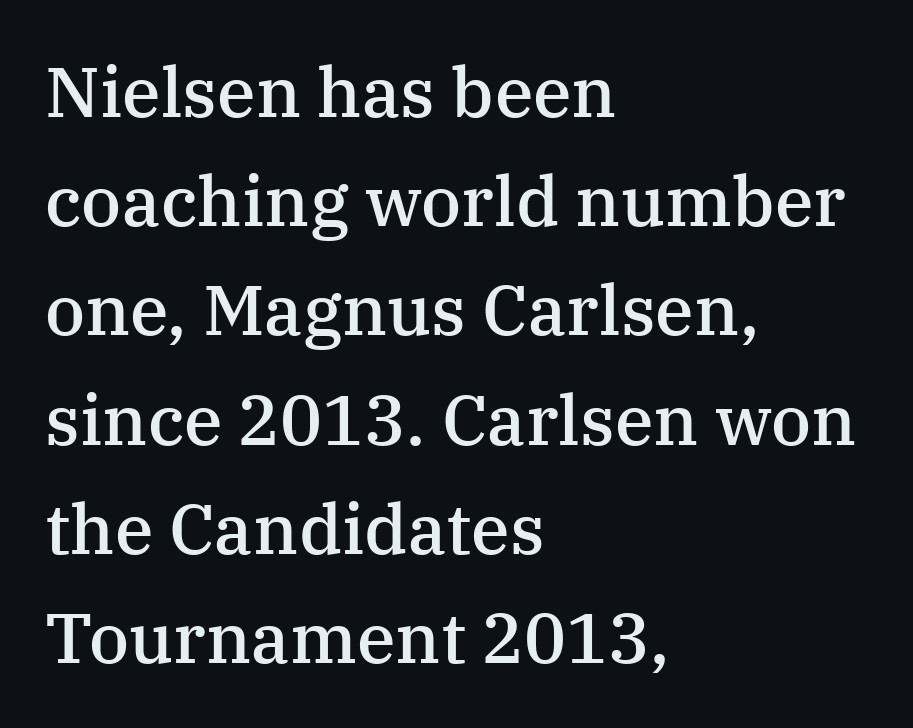
{"serif": "yes", "italic": "no", "bold": "semi", "weight": "semibold", "width": "normal", "stroke_contrast": "medium", "x_height": "medium", "monospaced": "no", "underline": "no", "align": "left", "line_spacing": "normal", "line_spacing_ratio": 1.56, "letter_spacing": "normal", "letter_spacing_em": 0.0, "glyph_px": 70}
